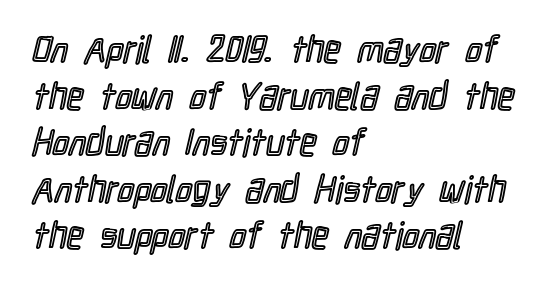
The image shows 37 px condensed type; set left-aligned, normal line spacing (1.26x), normal letter spacing, not underlined; a medium x-height.
